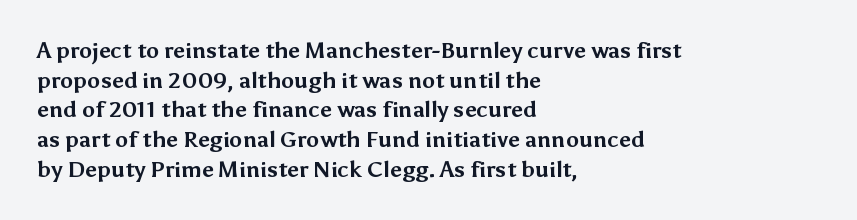
Q: Is the text bold? A: Yes.
Q: Is the text italic (slanted)? A: No, it is upright.
Q: Is the text underlined? A: No.
Q: How is the paragraph aligned? A: Left-aligned.
Q: Is the spacing between letters normal or unusually wide? A: Normal.
Q: Is the spacing between lines tight, normal or loose? A: Normal.
